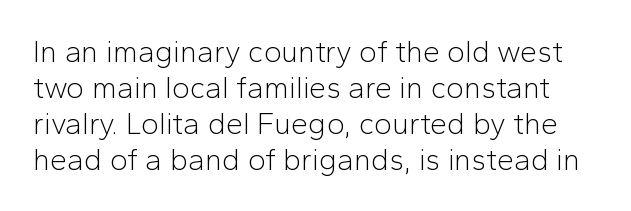
Q: Is the text bold? A: No.
Q: Is the text italic (slanted)? A: No, it is upright.
Q: Is the typeface a serif or a sans-serif typeface? A: Sans-serif.
Q: Is the text underlined? A: No.
Q: Is the spacing between letters normal or unusually wide? A: Normal.
Q: Width (condensed, normal, or wide)? A: Normal.
Q: Stroke contrast? A: Low.
Q: x-height? A: Medium.
Q: Monospaced? A: No.
